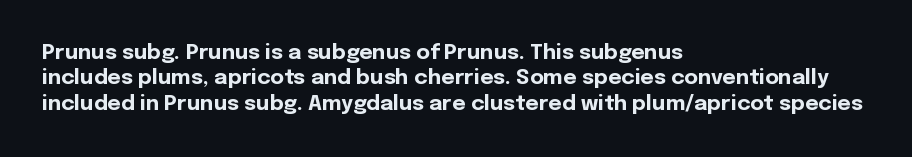
The image shows 21 px bold type, upright; set left-aligned, line spacing 1.21x, normal letter spacing, not underlined.
